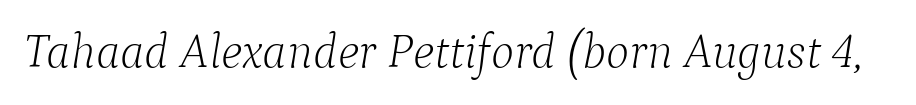
Q: Is the text bold? A: No.
Q: Is the text italic (slanted)? A: Yes, it leans right by about 9 degrees.
Q: Is the typeface a serif or a sans-serif typeface? A: Serif.
Q: Is the text underlined? A: No.
Q: Is the spacing between letters normal or unusually wide? A: Normal.
Q: Width (condensed, normal, or wide)? A: Normal.
Q: Stroke contrast? A: Low.
Q: x-height? A: Medium.
Q: Monospaced? A: No.
